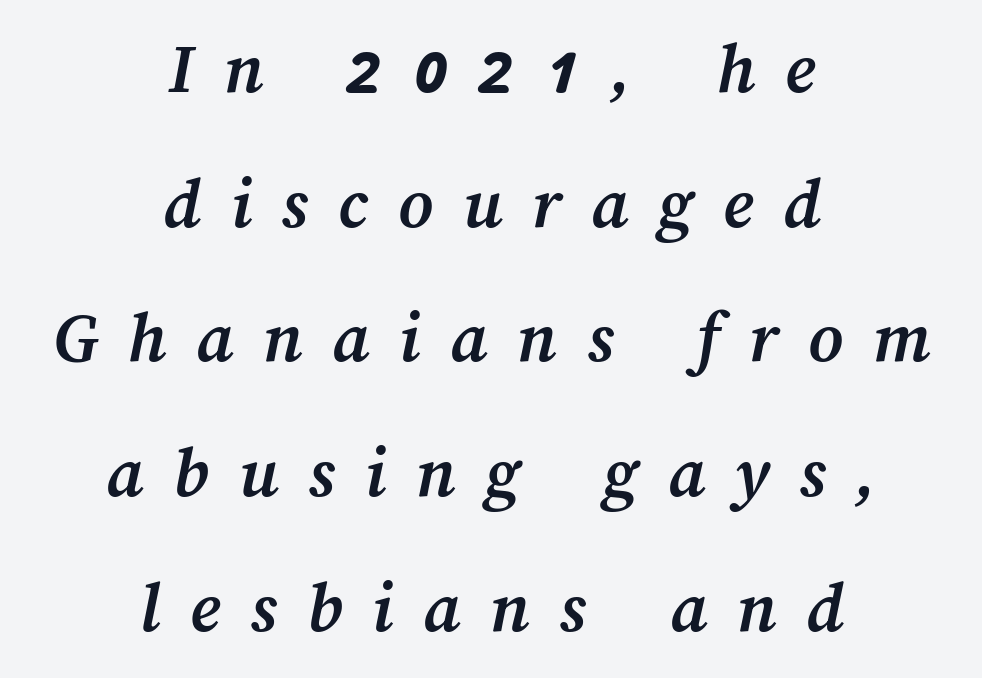
The image shows 74 px semibold type; set centered, line spacing 1.82x, unusually wide letter spacing (+0.4 em), not underlined; medium stroke contrast and a medium x-height.
